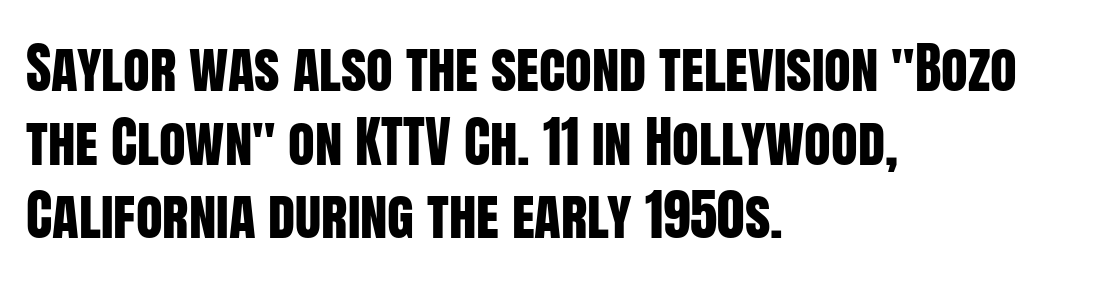
Regarding serifs, this sample does without them. One glance says typical: line gaps are just what's usual. Compared with a centered layout, this one pins lines to the left instead. Italic? Not at all — the glyphs are vertical.
